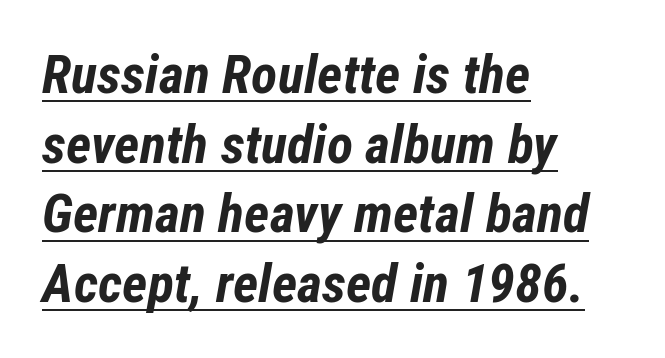
{"italic": "yes", "lean": "right", "slant_degrees": 12, "bold": "yes", "weight": "bold", "width": "condensed", "stroke_contrast": "low", "x_height": "medium", "monospaced": "no", "underline": "yes", "align": "left", "line_spacing": "normal", "line_spacing_ratio": 1.29, "letter_spacing": "normal", "letter_spacing_em": 0.0, "glyph_px": 54}
